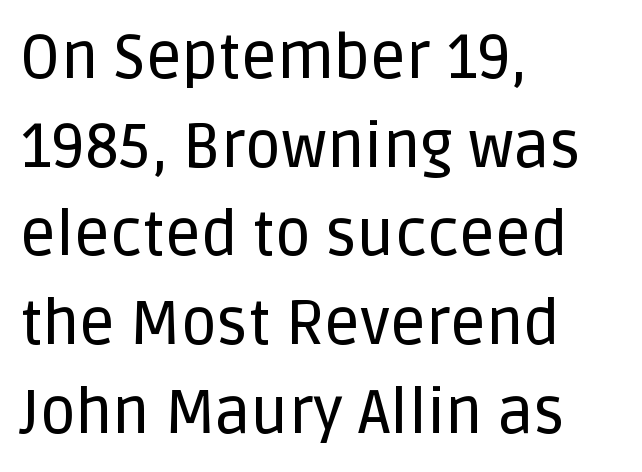
The image shows 62 px sans-serif type, upright; set left-aligned, normal line spacing (1.43x), normal letter spacing, not underlined; low stroke contrast and a large x-height.
